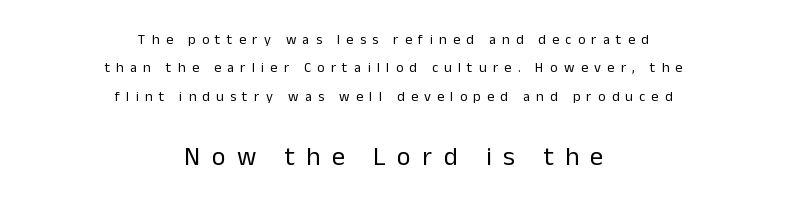
Q: Is the text bold? A: No.
Q: Is the text italic (slanted)? A: No, it is upright.
Q: Is the text underlined? A: No.
Q: How is the paragraph aligned? A: Centered.
Q: Is the spacing between letters normal or unusually wide? A: Unusually wide.
Q: Is the spacing between lines tight, normal or loose? A: Loose.
Q: Which block of text is set in a larger size, the first (top) or the second (bottom)? A: The second (bottom) one.
